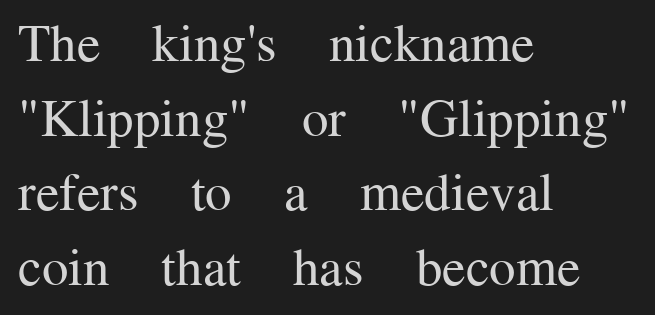
The image shows 53 px regular-weight serif type, upright; set left-aligned, normal line spacing (1.41x), normal letter spacing, not underlined; medium stroke contrast and a medium x-height.
